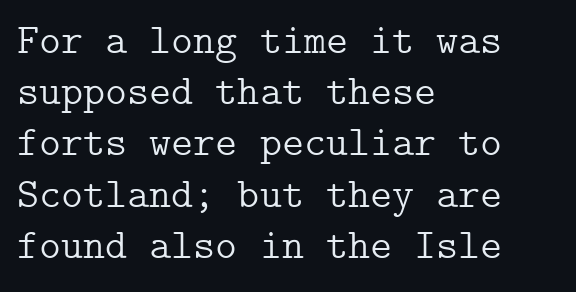
Q: Is the text bold? A: No.
Q: Is the text italic (slanted)? A: No, it is upright.
Q: Is the typeface a serif or a sans-serif typeface? A: Serif.
Q: Is the text underlined? A: No.
Q: How is the paragraph aligned? A: Left-aligned.
Q: Is the spacing between letters normal or unusually wide? A: Normal.
Q: Width (condensed, normal, or wide)? A: Normal.
Q: Stroke contrast? A: Low.
Q: x-height? A: Medium.
